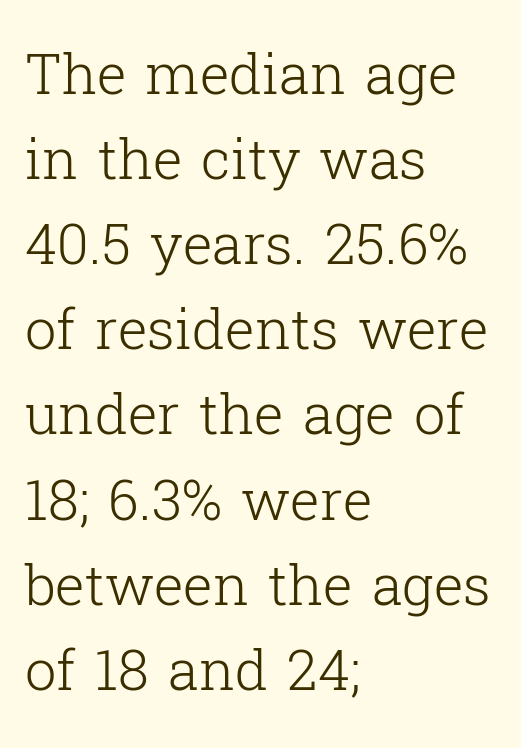
The image shows 56 px light serif type, upright; set left-aligned, normal line spacing (1.52x), normal letter spacing, not underlined; low stroke contrast and a medium x-height.
